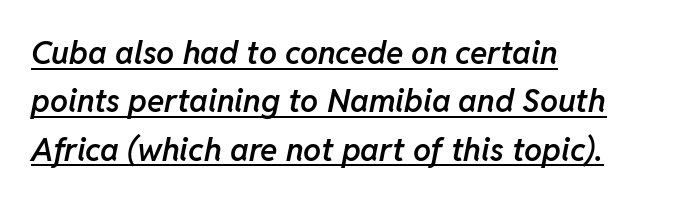
{"italic": "yes", "lean": "right", "slant_degrees": 11, "bold": "semi", "weight": "semibold", "width": "normal", "stroke_contrast": "low", "x_height": "medium", "monospaced": "no", "underline": "yes", "align": "left", "line_spacing": "normal", "line_spacing_ratio": 1.51, "letter_spacing": "normal", "letter_spacing_em": 0.0, "glyph_px": 32}
